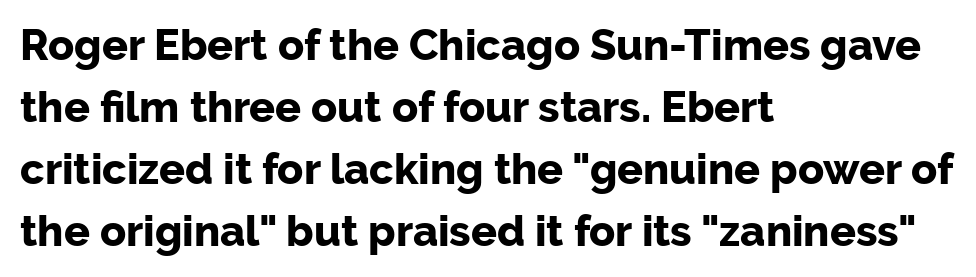
{"serif": "no", "italic": "no", "bold": "yes", "weight": "bold", "width": "normal", "stroke_contrast": "low", "x_height": "medium", "monospaced": "no", "underline": "no", "align": "left", "line_spacing": "normal", "line_spacing_ratio": 1.44, "letter_spacing": "normal", "letter_spacing_em": 0.0, "glyph_px": 43}
